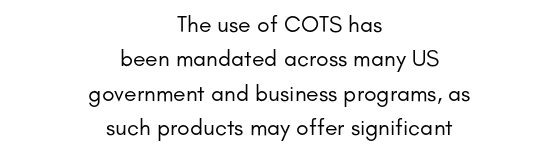
The image shows 23 px text type, upright; set centered, normal line spacing (1.5x), normal letter spacing, not underlined.
